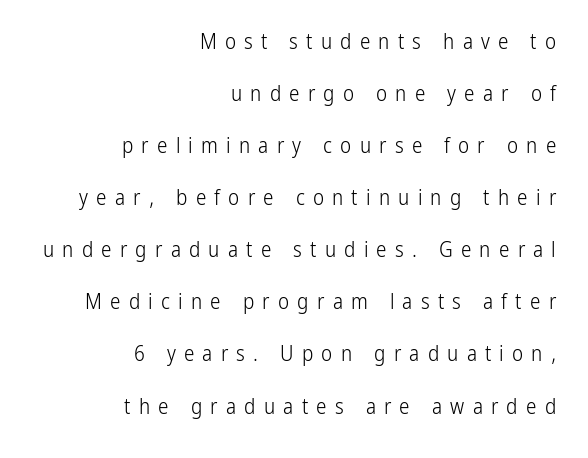
No chunkiness to these letters — they're not bold. The horizontal fit of the characters is loose and conspicuously gappy. Each new line begins a long way beneath the previous one. Anything drawn beneath the words? Only blank space. The typography opts for an upright posture over an oblique one.
